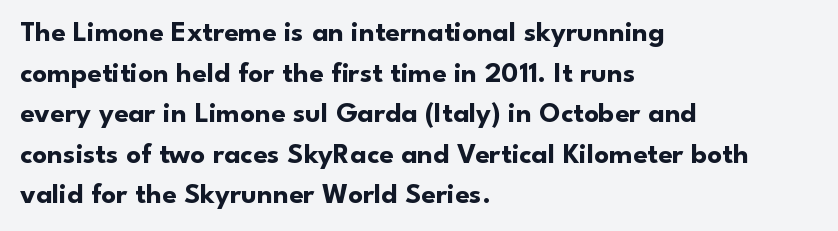
Q: Is the text bold? A: Yes.
Q: Is the text italic (slanted)? A: No, it is upright.
Q: Is the typeface a serif or a sans-serif typeface? A: Sans-serif.
Q: Is the text underlined? A: No.
Q: How is the paragraph aligned? A: Left-aligned.
Q: Is the spacing between letters normal or unusually wide? A: Normal.
Q: Is the spacing between lines tight, normal or loose? A: Normal.
Q: Width (condensed, normal, or wide)? A: Normal.
Q: Stroke contrast? A: Low.
Q: x-height? A: Small.
Q: Monospaced? A: No.
